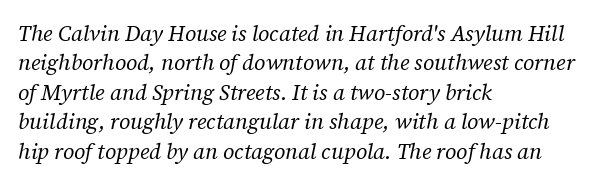
Q: Is the text bold? A: No.
Q: Is the text italic (slanted)? A: Yes, it leans right by about 12 degrees.
Q: Is the text underlined? A: No.
Q: How is the paragraph aligned? A: Left-aligned.
Q: Is the spacing between letters normal or unusually wide? A: Normal.
Q: Is the spacing between lines tight, normal or loose? A: Normal.
